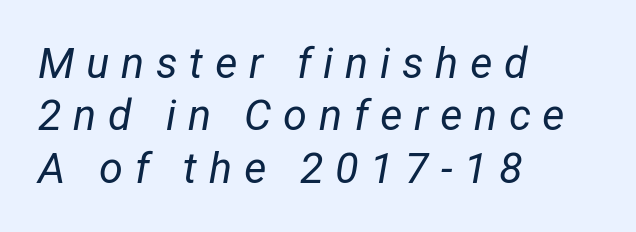
The image shows 43 px regular-weight type, italic (leaning right); set left-aligned, line spacing 1.22x, unusually wide letter spacing (+0.27 em), not underlined; low stroke contrast and a medium x-height.
